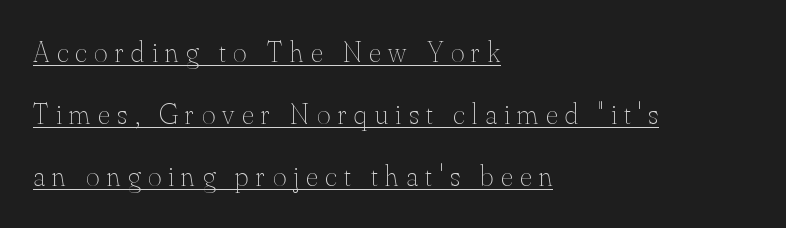
Vertically, the passage feels expansive, rows floating well apart. This sample uses an upright cut, with every glyph sitting square on the baseline. Proportional: the letters do not fall into vertical columns. The letters are spread apart with noticeably loose tracking. Is the stroke heavy? The answer is a plain regular-or-lighter.
